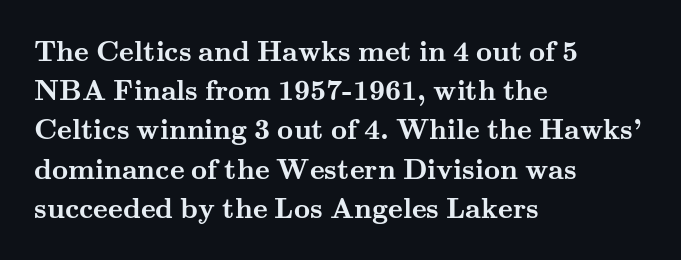
Lines of text with bare space underneath. Compared with typical paragraphs, the rows here are spaced about the same. Nope, not italic — everything's standing straight. Tracking value appears to be zero — textbook default spacing.
